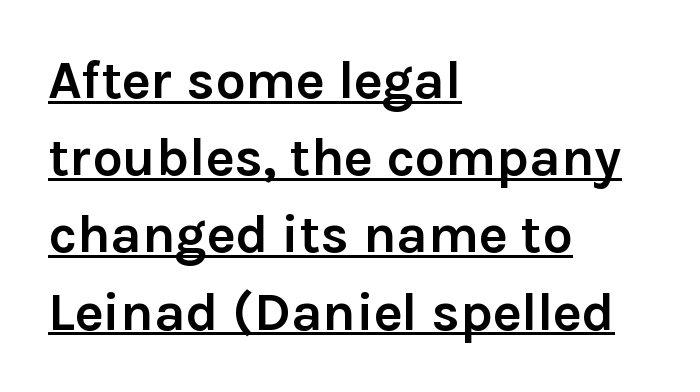
Q: Is the text bold? A: Yes.
Q: Is the text italic (slanted)? A: No, it is upright.
Q: Is the typeface a serif or a sans-serif typeface? A: Sans-serif.
Q: Is the text underlined? A: Yes.
Q: How is the paragraph aligned? A: Left-aligned.
Q: Is the spacing between letters normal or unusually wide? A: Normal.
Q: Is the spacing between lines tight, normal or loose? A: Normal.
Q: Width (condensed, normal, or wide)? A: Normal.
Q: x-height? A: Medium.
Q: Monospaced? A: No.
